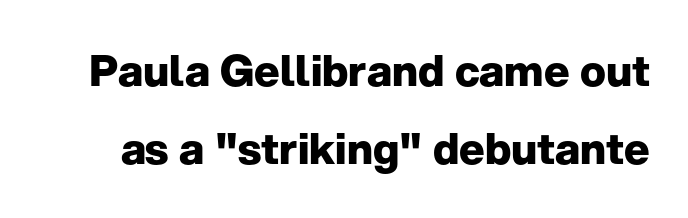
The image shows 43 px heavy sans-serif type, upright; set line spacing 1.82x, normal letter spacing, not underlined; low stroke contrast and a medium x-height.
